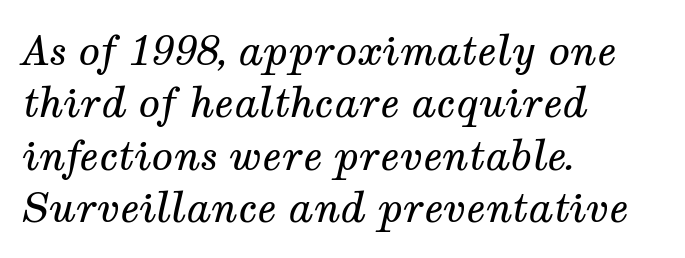
Students, note that the glyphs here touch the page at normal intervals. The axis of the letterforms is tilted away from vertical. The text block is weighted toward the left margin, trailing off unevenly rightward. Weight: not bold — regular or lighter. Do the characters align in a grid? No, the font is proportional. Only glyphs here, with clear space below each row.
